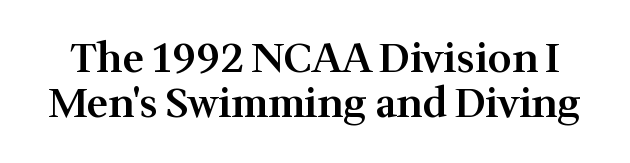
{"serif": "yes", "italic": "no", "bold": "semi", "weight": "semibold", "width": "normal", "stroke_contrast": "medium", "x_height": "medium", "monospaced": "no", "underline": "no", "line_spacing": "tight", "line_spacing_ratio": 1.09, "letter_spacing": "normal", "letter_spacing_em": 0.0, "glyph_px": 41}
